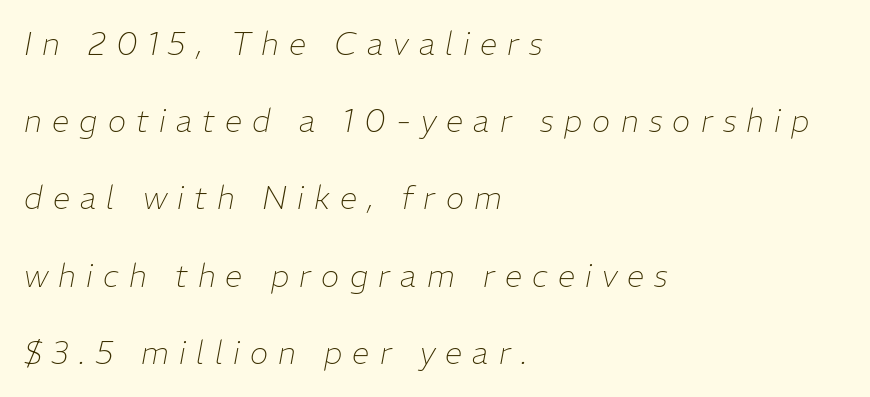
Q: Is the text bold? A: No.
Q: Is the text italic (slanted)? A: Yes, it leans right by about 11 degrees.
Q: Is the text underlined? A: No.
Q: How is the paragraph aligned? A: Left-aligned.
Q: Is the spacing between letters normal or unusually wide? A: Unusually wide.
Q: Is the spacing between lines tight, normal or loose? A: Loose.
Q: Width (condensed, normal, or wide)? A: Normal.
Q: Stroke contrast? A: Low.
Q: x-height? A: Medium.
Q: Monospaced? A: No.
